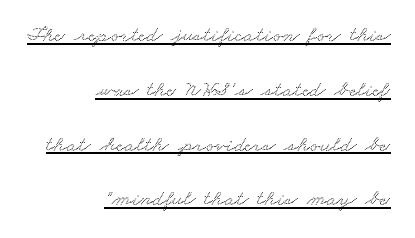
Q: Is the text underlined? A: Yes.
Q: How is the paragraph aligned? A: Right-aligned.
Q: Is the spacing between letters normal or unusually wide? A: Normal.
Q: Is the spacing between lines tight, normal or loose? A: Loose.
